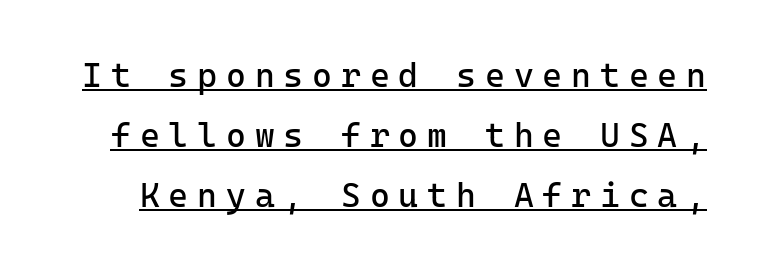
Q: Is the text bold? A: No.
Q: Is the text italic (slanted)? A: No, it is upright.
Q: Is the typeface a serif or a sans-serif typeface? A: Sans-serif.
Q: Is the text underlined? A: Yes.
Q: Is the spacing between letters normal or unusually wide? A: Unusually wide.
Q: Width (condensed, normal, or wide)? A: Normal.
Q: Stroke contrast? A: Low.
Q: x-height? A: Medium.
Q: Monospaced? A: Yes.
